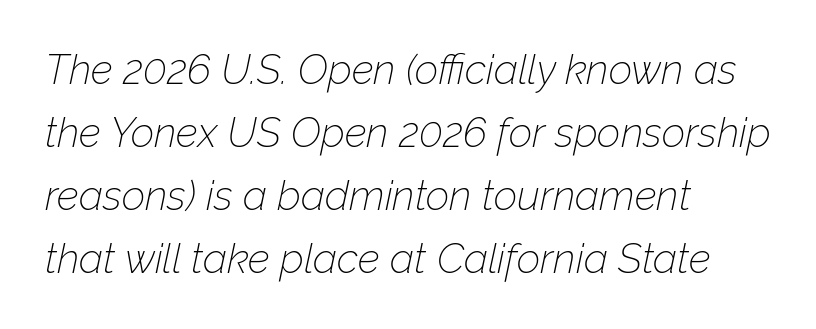
Q: Is the text bold? A: No.
Q: Is the text italic (slanted)? A: Yes, it leans right by about 12 degrees.
Q: Is the text underlined? A: No.
Q: How is the paragraph aligned? A: Left-aligned.
Q: Is the spacing between letters normal or unusually wide? A: Normal.
Q: Is the spacing between lines tight, normal or loose? A: Normal.
Q: Width (condensed, normal, or wide)? A: Normal.
Q: Stroke contrast? A: Low.
Q: x-height? A: Medium.
Q: Monospaced? A: No.
